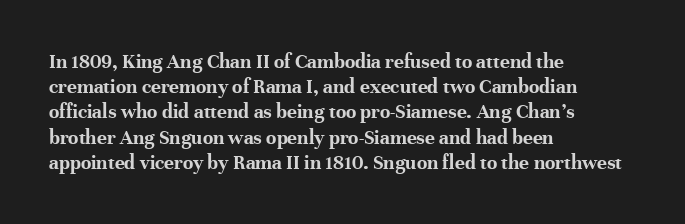
{"italic": "no", "bold": "yes", "underline": "no", "align": "left", "line_spacing_ratio": 1.2, "letter_spacing": "normal", "letter_spacing_em": 0.0, "glyph_px": 21}
